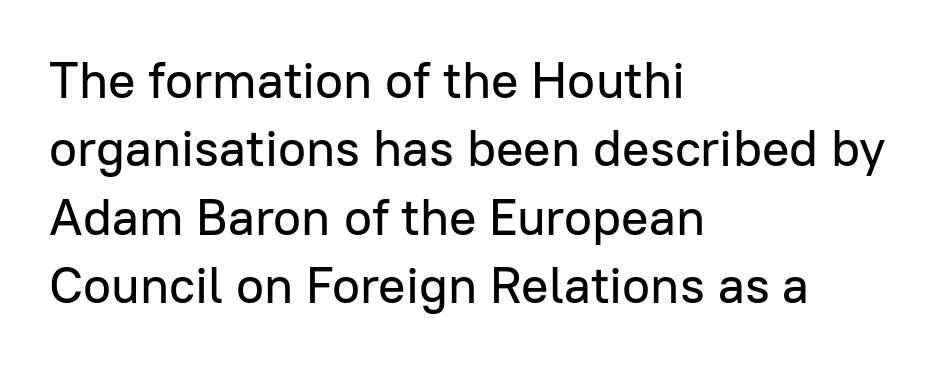
{"serif": "no", "italic": "no", "width": "normal", "stroke_contrast": "low", "x_height": "medium", "monospaced": "no", "underline": "no", "align": "left", "line_spacing": "normal", "line_spacing_ratio": 1.34, "letter_spacing": "normal", "letter_spacing_em": 0.0, "glyph_px": 51}
